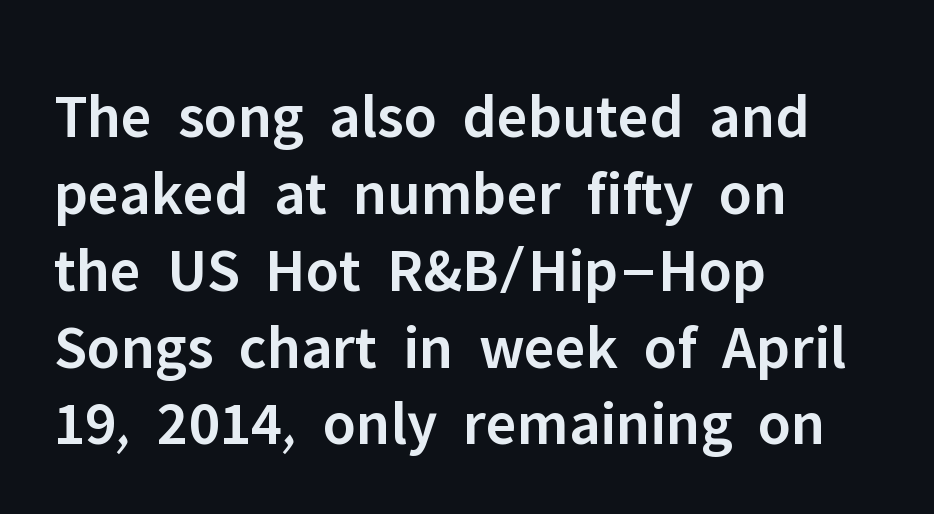
The image shows 63 px semibold sans-serif type, upright; set left-aligned, line spacing 1.22x, normal letter spacing, not underlined; low stroke contrast and a medium x-height.
